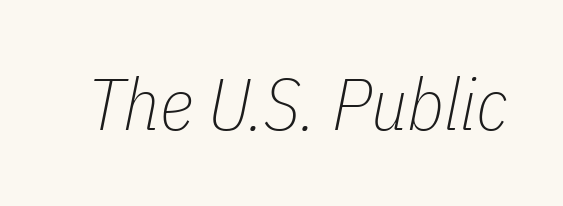
{"italic": "yes", "lean": "right", "slant_degrees": 11, "bold": "no", "weight": "thin", "width": "condensed", "stroke_contrast": "low", "x_height": "medium", "monospaced": "no", "underline": "no", "letter_spacing": "normal", "letter_spacing_em": 0.0, "glyph_px": 73}
